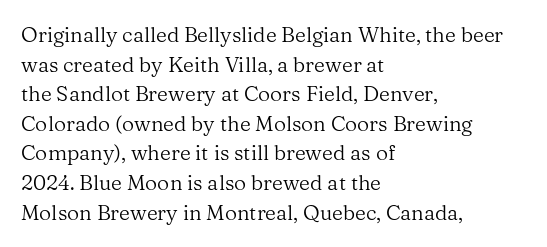
Quick note: underline off. Do the letters lean? They stand straight. The text block is weighted toward the left margin, trailing off unevenly rightward. This rendering leaves character spacing at its baseline value. Vertical spacing — default.
